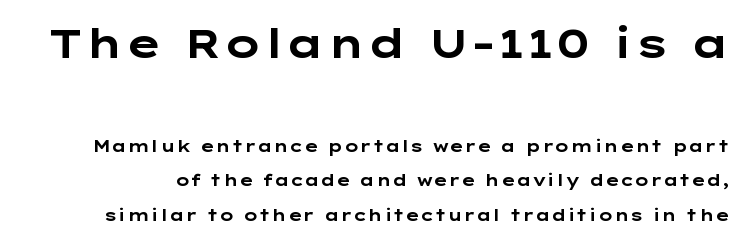
Unlike italic type, these characters show no tilt at all. Each letter's strokes conclude bluntly, with no projecting serifs. Summary of weight: heavy, a full bold. Size contrast runs from large at the top to small at the bottom. The tracking reads as untouched default to a designer's eye.
